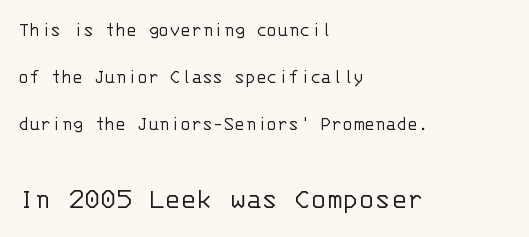
{"serif": "no", "italic": "no", "bold": "no", "weight": "light", "width": "normal", "stroke_contrast": "low", "x_height": "large", "monospaced": "yes", "underline": "no", "align": "left", "line_spacing": "loose", "line_spacing_ratio": 2.34, "letter_spacing": "normal", "letter_spacing_em": 0.0, "larger_block": "second", "size_ratio": 1.5, "glyph_px": 30}
